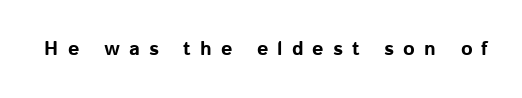
How heavy is the stroke? Heavy — this is a bold. Type without underlining. Inter-character spacing is expanded well beyond the font's built-in metrics. The axis of the letterforms is exactly vertical.
